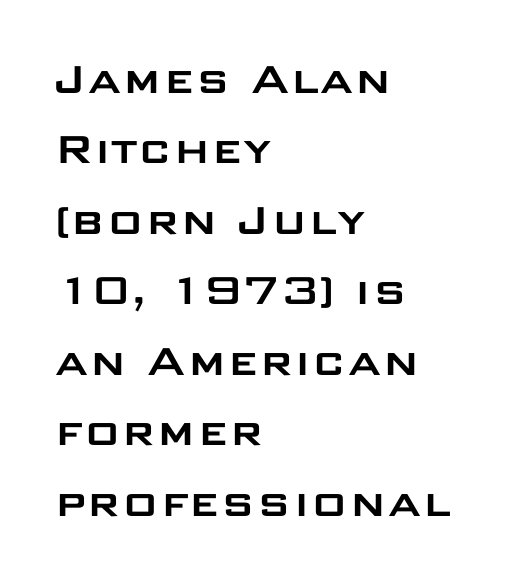
Does the lettering tilt? It doesn't — this is upright. Visually the block forms a straight wall on the left and a jagged coastline on the right. Horizontal bands of white between lines are of average thickness. The type is set solid horizontally, with unmodified tracking. Looks like regular typesetting: each glyph gets only the width it needs.
